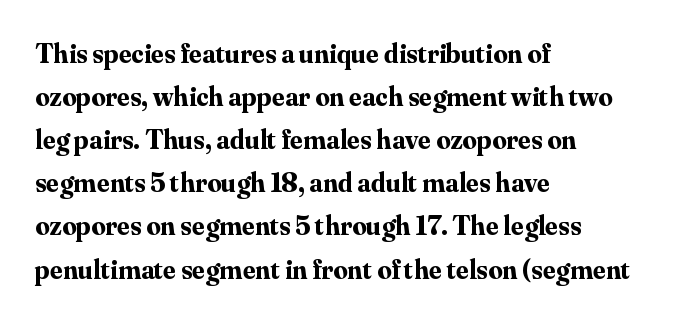
A classic flush-left, rag-right setting is used for this passage. Does the weight exceed regular? Yes, all the way to bold. Rendered with straight, roman letterforms. Is this a sans? No — the strokes have serifs. The designer left line spacing at the default. Proportional: the letters do not fall into vertical columns.
